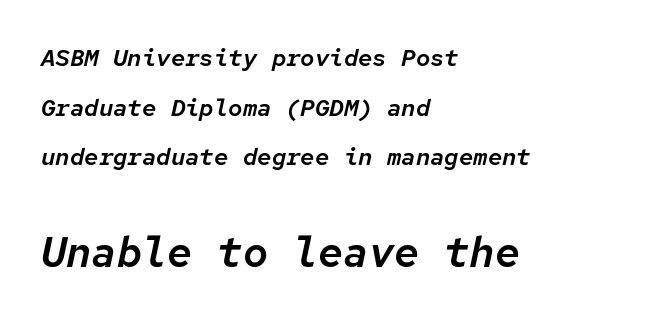
{"italic": "yes", "lean": "right", "slant_degrees": 12, "width": "normal", "stroke_contrast": "low", "x_height": "medium", "monospaced": "yes", "underline": "no", "align": "left", "line_spacing": "loose", "line_spacing_ratio": 2.07, "letter_spacing": "normal", "letter_spacing_em": 0.0, "larger_block": "second", "size_ratio": 1.75, "glyph_px": 42}
